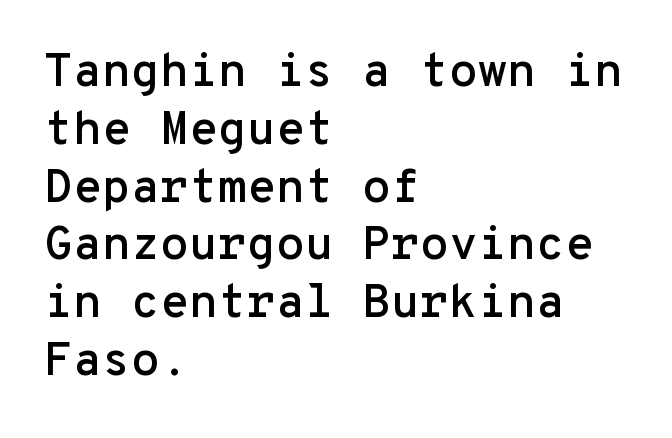
The image shows 47 px sans-serif type, upright, monospaced; set left-aligned, line spacing 1.23x, normal letter spacing, not underlined; low stroke contrast and a medium x-height.
